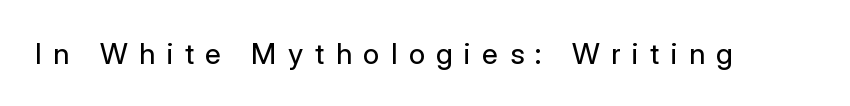
Q: Is the text bold? A: No.
Q: Is the text italic (slanted)? A: No, it is upright.
Q: Is the typeface a serif or a sans-serif typeface? A: Sans-serif.
Q: Is the text underlined? A: No.
Q: Is the spacing between letters normal or unusually wide? A: Unusually wide.
Q: Width (condensed, normal, or wide)? A: Normal.
Q: Stroke contrast? A: Low.
Q: x-height? A: Medium.
Q: Monospaced? A: No.
